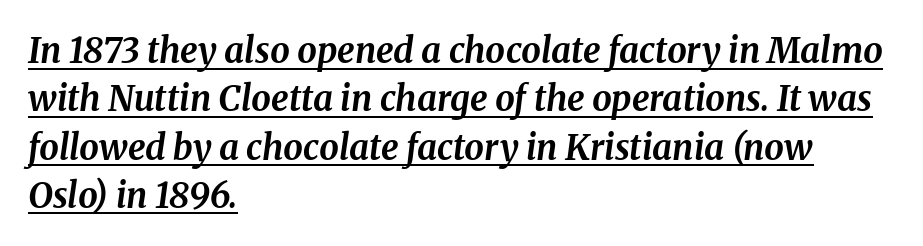
{"italic": "yes", "lean": "right", "slant_degrees": 8, "bold": "yes", "weight": "bold", "width": "normal", "stroke_contrast": "medium", "x_height": "medium", "monospaced": "no", "underline": "yes", "align": "left", "line_spacing": "normal", "line_spacing_ratio": 1.38, "letter_spacing": "normal", "letter_spacing_em": 0.0, "glyph_px": 35}
